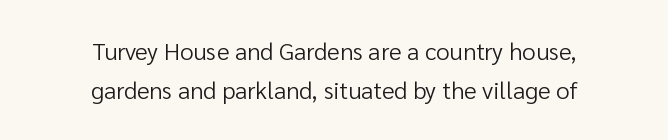
{"italic": "no", "bold": "no", "underline": "no", "align": "center", "line_spacing": "normal", "line_spacing_ratio": 1.64, "letter_spacing": "normal", "letter_spacing_em": 0.0, "glyph_px": 24}
